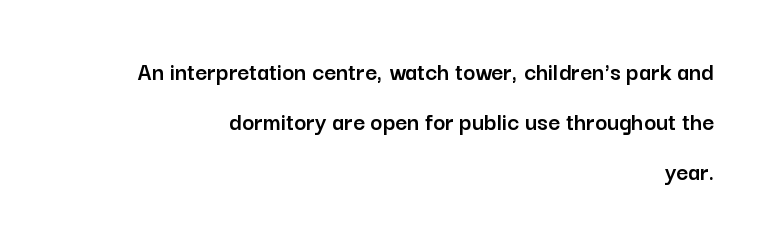
Q: Is the text italic (slanted)? A: No, it is upright.
Q: Is the text underlined? A: No.
Q: How is the paragraph aligned? A: Right-aligned.
Q: Is the spacing between letters normal or unusually wide? A: Normal.
Q: Is the spacing between lines tight, normal or loose? A: Loose.
